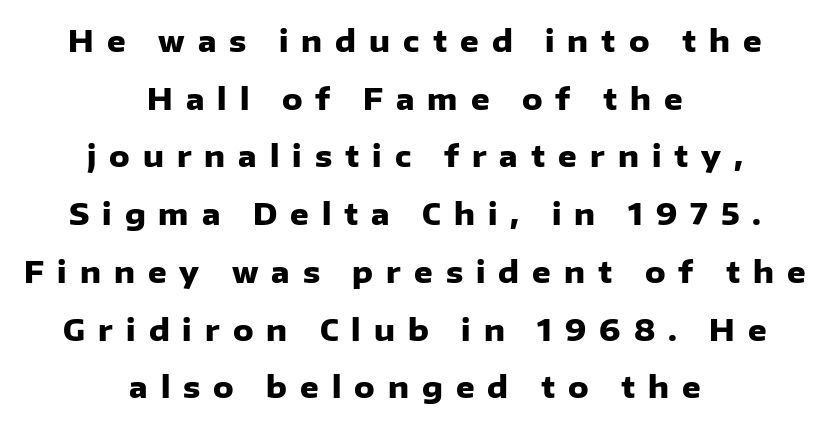
Does extra space separate the letters? Yes, quite a lot of it. Summary of weight: heavy, a full bold. The specimen reads as upright at a glance. Is this a sans? Yes — the strokes have no serifs.
